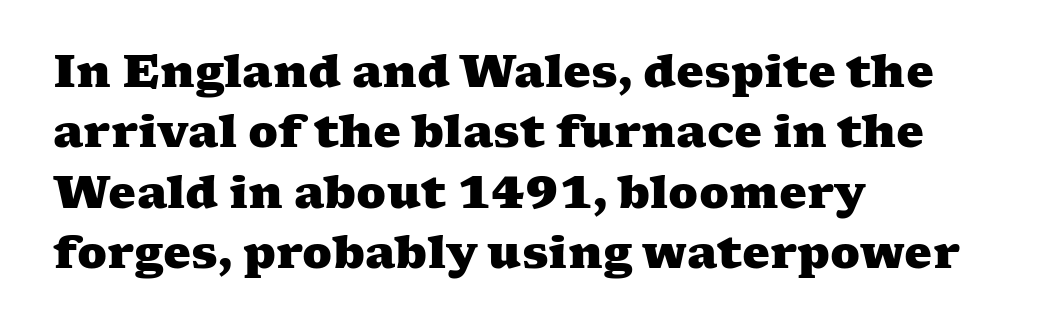
The image shows 44 px heavy, wide serif type; set left-aligned, normal line spacing (1.37x), normal letter spacing, not underlined; medium stroke contrast and a medium x-height.
